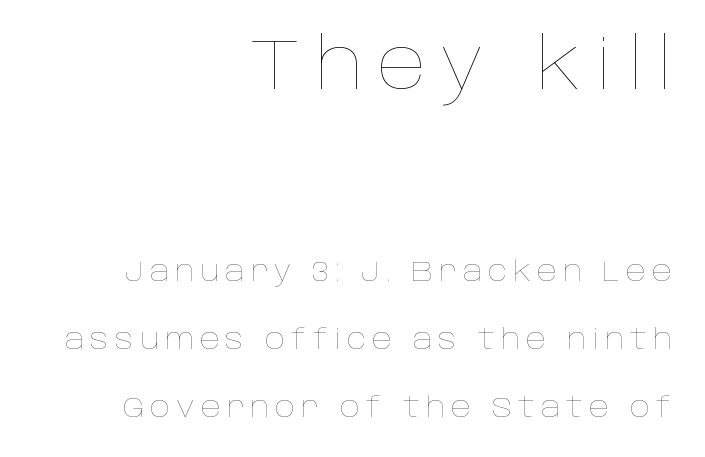
The image shows 70 px thin type, upright; set right-aligned, loose line spacing (2.42x), unusually wide letter spacing (+0.21 em), not underlined; the first (top) block is 2.5x larger; low stroke contrast and a large x-height.
